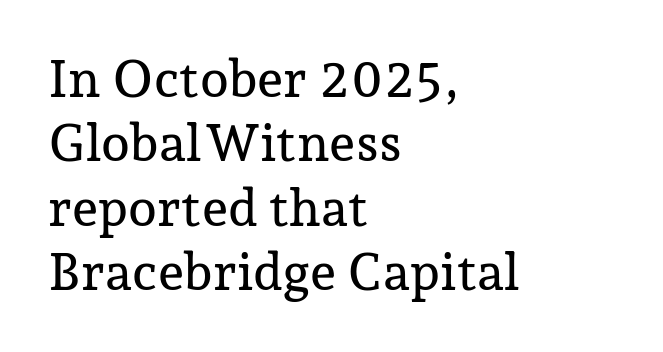
{"serif": "yes", "italic": "no", "width": "normal", "stroke_contrast": "low", "x_height": "medium", "monospaced": "no", "underline": "no", "align": "left", "line_spacing_ratio": 1.24, "letter_spacing": "normal", "letter_spacing_em": 0.0, "glyph_px": 52}
